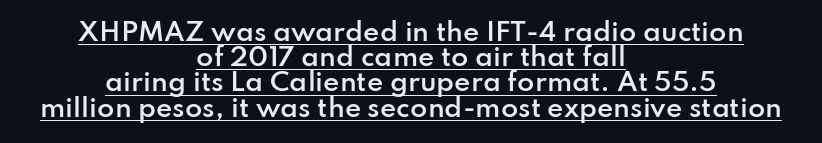
The sample has been set in demibold, a notch under bold. Is the letter spacing exaggerated? No — it looks like the ordinary default. Posture: upright roman. A student would call this center alignment; a typographer would say set centered.
